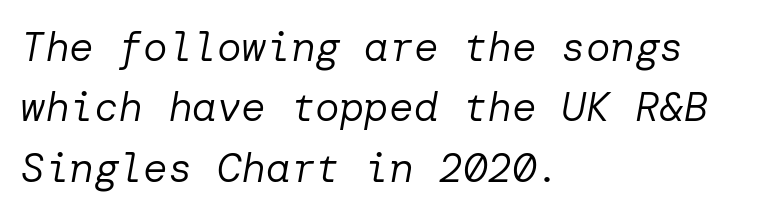
{"italic": "yes", "lean": "right", "slant_degrees": 10, "bold": "no", "weight": "regular", "width": "normal", "stroke_contrast": "low", "x_height": "medium", "underline": "no", "align": "left", "line_spacing": "normal", "line_spacing_ratio": 1.47, "letter_spacing": "normal", "letter_spacing_em": 0.0, "glyph_px": 41}
